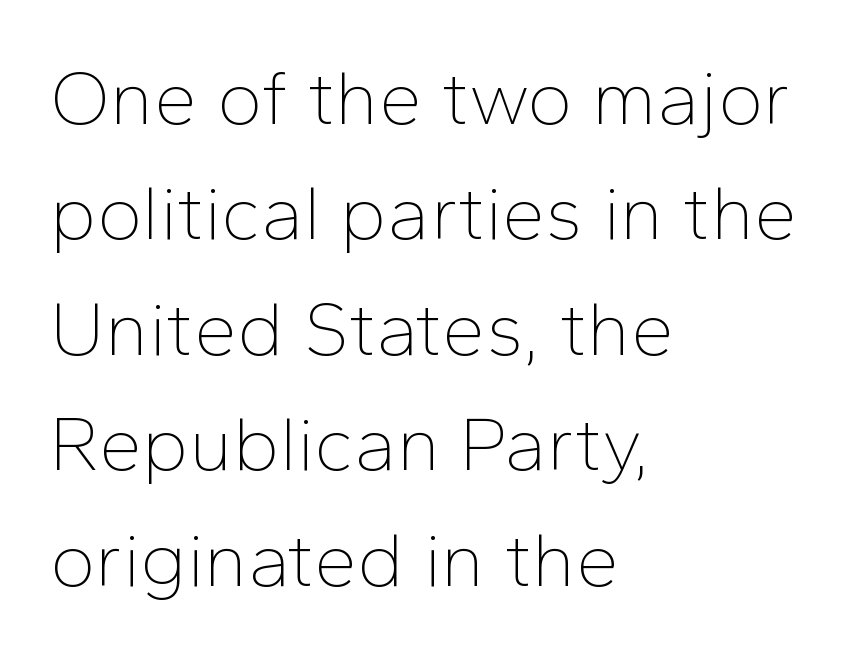
The image shows 77 px thin sans-serif type, upright; set left-aligned, normal line spacing (1.5x), normal letter spacing, not underlined; low stroke contrast and a medium x-height.
